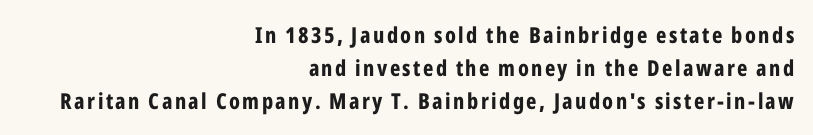
{"italic": "no", "bold": "yes", "underline": "no", "align": "right", "line_spacing": "normal", "line_spacing_ratio": 1.49, "glyph_px": 22}
